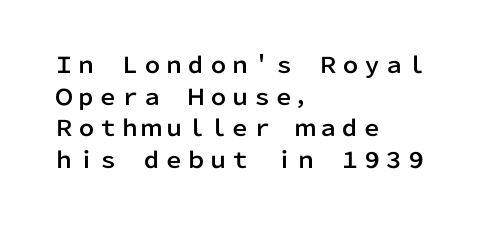
Q: Is the text italic (slanted)? A: No, it is upright.
Q: Is the text underlined? A: No.
Q: How is the paragraph aligned? A: Left-aligned.
Q: Is the spacing between letters normal or unusually wide? A: Normal.
Q: Is the spacing between lines tight, normal or loose? A: Normal.
